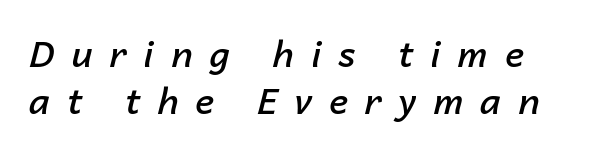
This rendering widens character spacing well past its baseline value. The passage shown leans; its letterforms are oblique. The space directly below the letters is spotless. This sample has the flowing, uneven cadence of proportional lettering.
